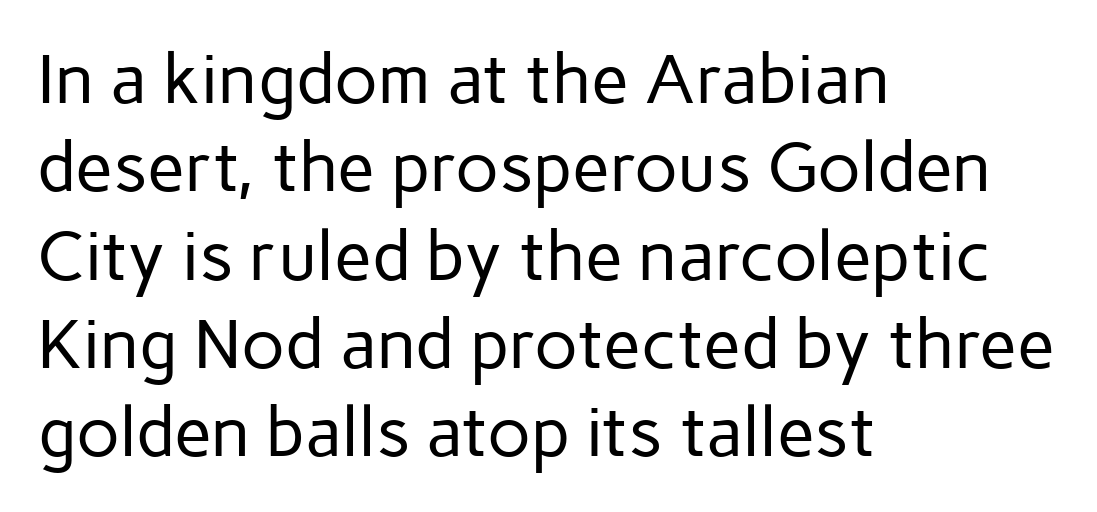
Looks like regular typesetting: each glyph gets only the width it needs. All the whitespace from short lines collects on the right. Quick note: not italic, upright. Characters follow at the spacing the type designer built in. These lines sit exactly where default settings would place them. The foot of each line stays bare and open.
